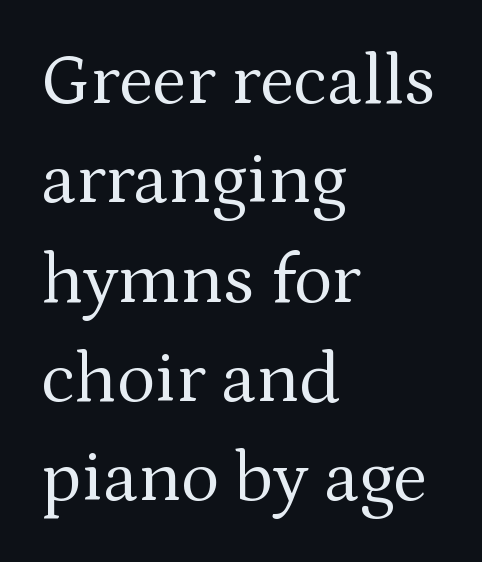
Q: Is the text bold? A: No.
Q: Is the text italic (slanted)? A: No, it is upright.
Q: Is the typeface a serif or a sans-serif typeface? A: Serif.
Q: Is the text underlined? A: No.
Q: How is the paragraph aligned? A: Left-aligned.
Q: Is the spacing between letters normal or unusually wide? A: Normal.
Q: Is the spacing between lines tight, normal or loose? A: Normal.
Q: Width (condensed, normal, or wide)? A: Normal.
Q: Stroke contrast? A: Medium.
Q: x-height? A: Medium.
Q: Monospaced? A: No.
